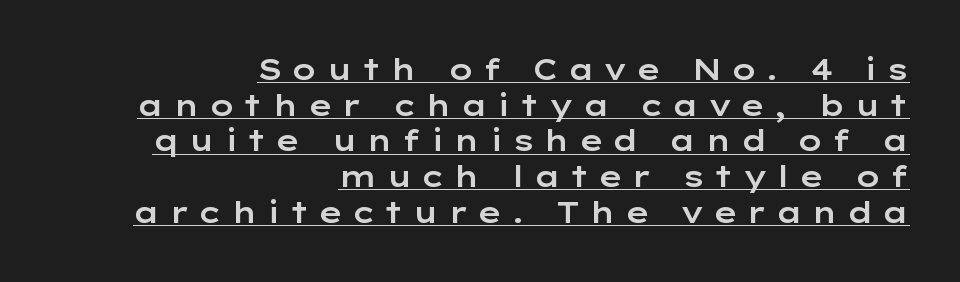
{"serif": "no", "italic": "no", "width": "wide", "stroke_contrast": "low", "x_height": "medium", "monospaced": "no", "underline": "yes", "align": "right", "line_spacing_ratio": 1.23, "letter_spacing": "wide", "letter_spacing_em": 0.29, "glyph_px": 29}
